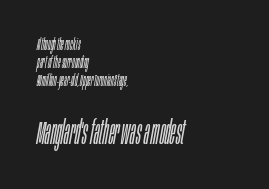
Think of a printed novel: that variable character pitch is what you see here. Does the leading feel generous? Not at all — it's pinched. Typeset ragged right — the left edge is the straight one. Style check: oblique. Small over large — that's the arrangement of the two blocks here.
